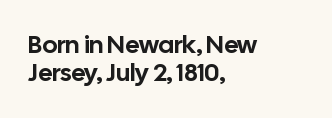
Q: Is the text italic (slanted)? A: No, it is upright.
Q: Is the text underlined? A: No.
Q: How is the paragraph aligned? A: Left-aligned.
Q: Is the spacing between letters normal or unusually wide? A: Normal.
Q: Is the spacing between lines tight, normal or loose? A: Tight.
